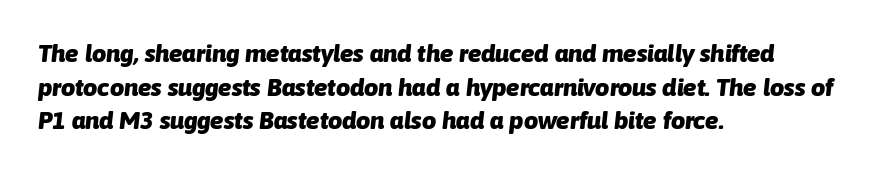
The image shows 25 px bold type, italic (leaning right); set left-aligned, normal line spacing (1.35x), normal letter spacing, not underlined.
